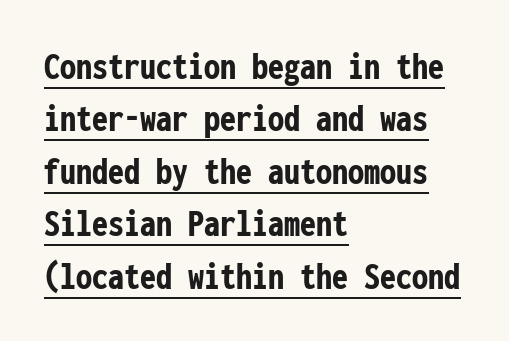
{"serif": "no", "italic": "no", "bold": "yes", "weight": "semibold", "width": "condensed", "stroke_contrast": "low", "x_height": "medium", "monospaced": "yes", "underline": "yes", "align": "left", "line_spacing": "normal", "line_spacing_ratio": 1.31, "letter_spacing": "normal", "letter_spacing_em": 0.0, "glyph_px": 40}
